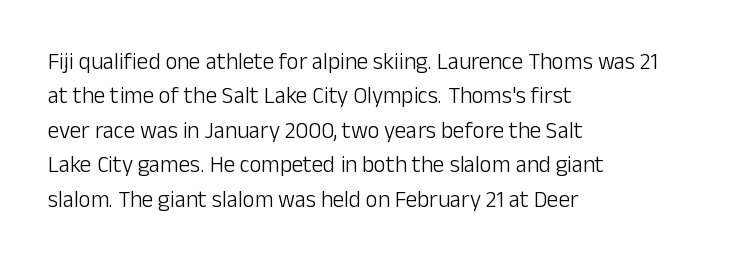
Q: Is the text bold? A: No.
Q: Is the text italic (slanted)? A: No, it is upright.
Q: Is the text underlined? A: No.
Q: How is the paragraph aligned? A: Left-aligned.
Q: Is the spacing between letters normal or unusually wide? A: Normal.
Q: Is the spacing between lines tight, normal or loose? A: Normal.
